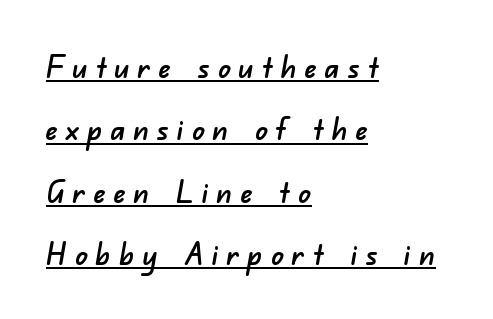
The image shows 31 px sans-serif type; set left-aligned, loose line spacing (2.01x), unusually wide letter spacing (+0.26 em), underlined; low stroke contrast and a small x-height.
